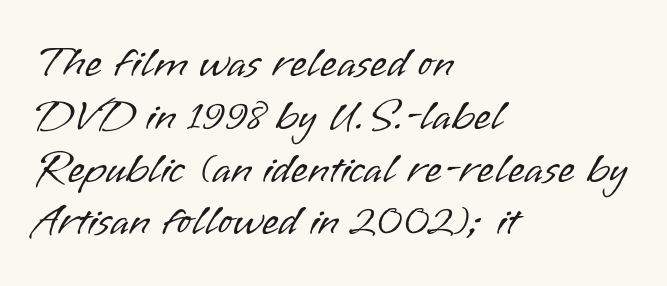
Are there feet on the stems? There aren't — it's a sans. No chunkiness to these letters — they're not bold. The rendering anchors every line to the left-hand side. Note the varied advance widths — an 'i' is clearly narrower than an 'm'. Rule under the text: the space is simply empty.
